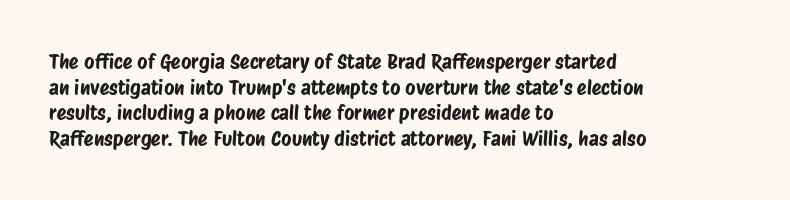
{"underline": "no", "align": "left", "line_spacing": "normal", "line_spacing_ratio": 1.28, "letter_spacing": "normal", "letter_spacing_em": 0.0, "glyph_px": 20}
